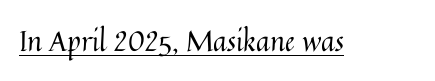
The image shows 28 px regular-weight type; set normal letter spacing, underlined; medium stroke contrast and a medium x-height.
